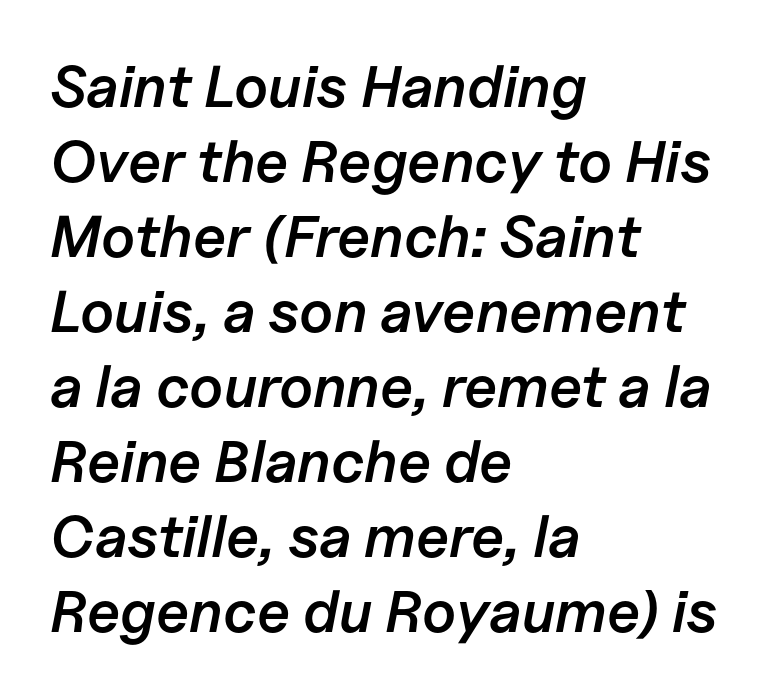
Every letter is mildly thick-stroked: semibold rather than bold. The paragraph has a hard left edge and a soft right edge. Quick note: interline space is typical. This sample has the flowing, uneven cadence of proportional lettering. The glyphs are unaccompanied by any horizontal stroke below them. Emphasis-style slanted type is in use.
